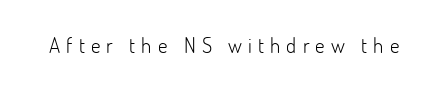
The image shows 21 px text type, upright; set unusually wide letter spacing (+0.29 em), not underlined.
